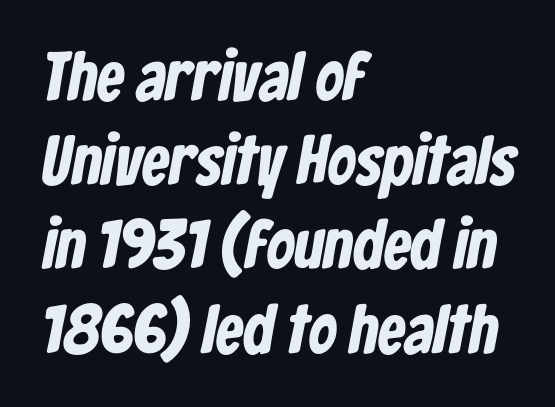
The image shows 69 px bold, condensed sans-serif type; set left-aligned, line spacing 1.22x, normal letter spacing, not underlined; low stroke contrast and a medium x-height.
